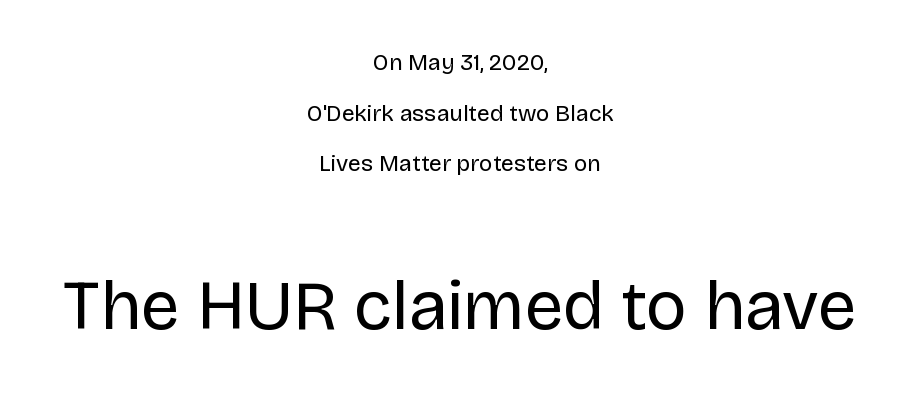
{"serif": "no", "italic": "no", "bold": "no", "weight": "regular", "width": "normal", "stroke_contrast": "low", "x_height": "large", "monospaced": "no", "underline": "no", "align": "center", "line_spacing": "loose", "line_spacing_ratio": 2.2, "letter_spacing": "normal", "letter_spacing_em": 0.0, "larger_block": "second", "size_ratio": 3.0, "glyph_px": 69}
